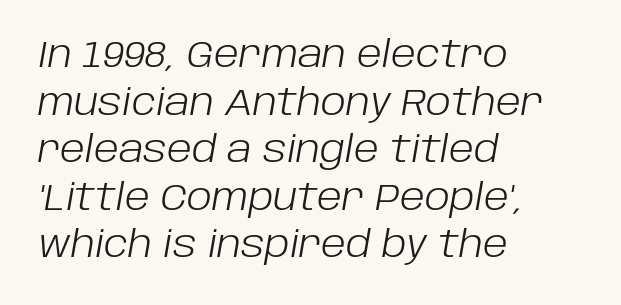
The leading is moderate, giving the passage an even texture. Alignment: flush left. A clean baseline with only descenders dipping below it. Nothing unusual about the tracking: characters are spaced as the font intends. Think of a printed novel: that variable character pitch is what you see here.
